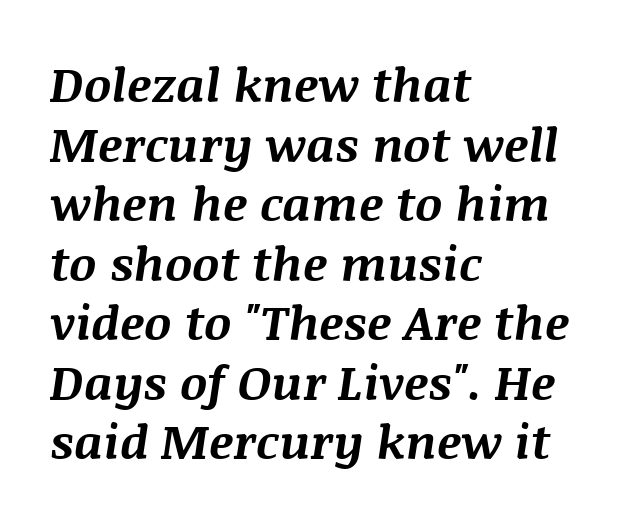
{"italic": "yes", "lean": "right", "slant_degrees": 8, "bold": "yes", "weight": "bold", "width": "normal", "stroke_contrast": "medium", "x_height": "large", "monospaced": "no", "underline": "no", "align": "left", "line_spacing_ratio": 1.24, "letter_spacing": "normal", "letter_spacing_em": 0.0, "glyph_px": 48}
